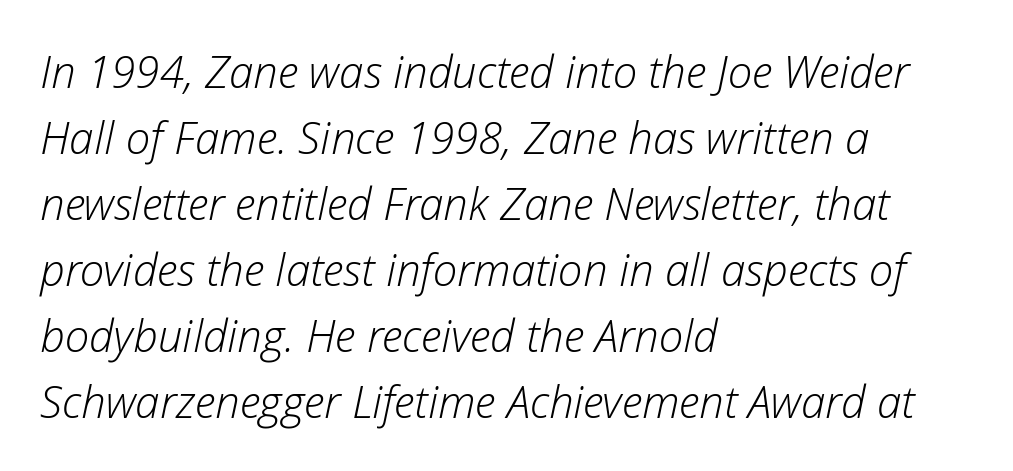
The image shows 44 px light type, italic (leaning right); set left-aligned, normal line spacing (1.5x), normal letter spacing, not underlined; low stroke contrast and a medium x-height.
